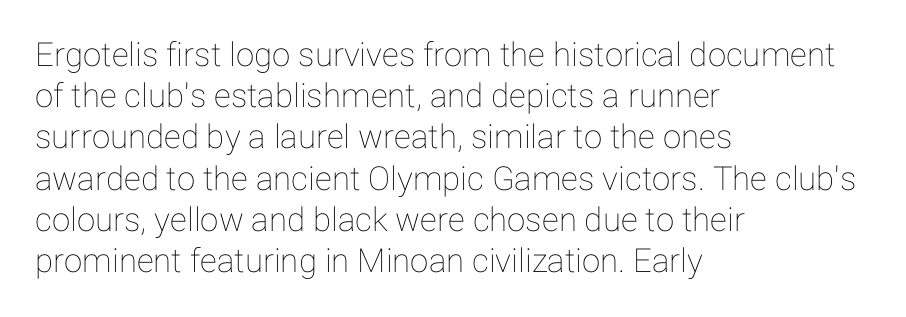
{"italic": "no", "width": "normal", "stroke_contrast": "low", "x_height": "medium", "monospaced": "no", "underline": "no", "align": "left", "line_spacing": "normal", "line_spacing_ratio": 1.25, "letter_spacing": "normal", "letter_spacing_em": 0.0, "glyph_px": 33}
